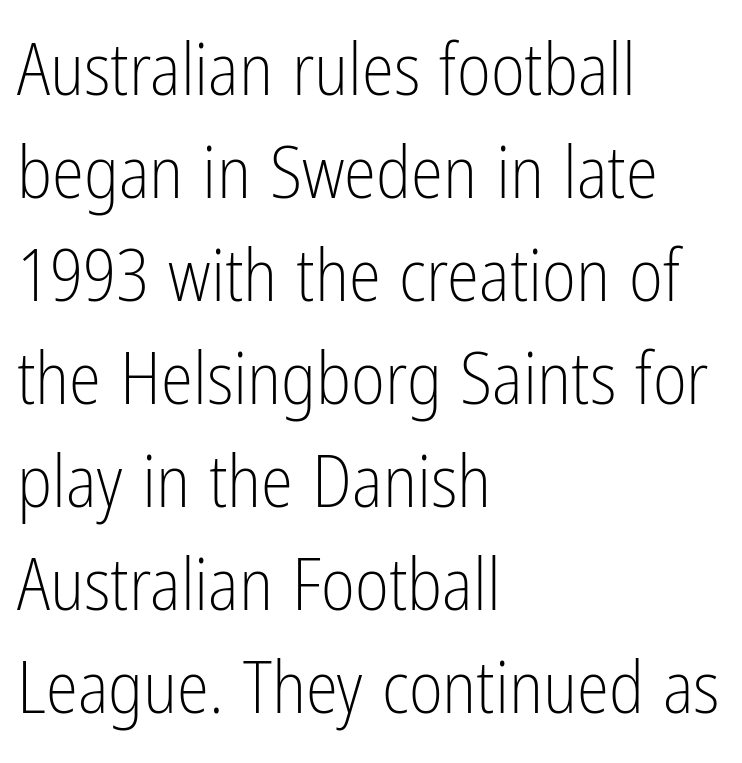
{"serif": "no", "italic": "no", "bold": "no", "weight": "light", "width": "condensed", "stroke_contrast": "low", "x_height": "medium", "monospaced": "no", "underline": "no", "align": "left", "line_spacing": "normal", "line_spacing_ratio": 1.41, "letter_spacing": "normal", "letter_spacing_em": 0.0, "glyph_px": 73}
